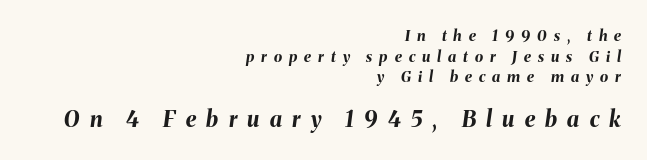
The image shows 22 px bold type, italic (leaning right); set right-aligned, normal line spacing (1.37x), unusually wide letter spacing (+0.47 em), not underlined; the second (bottom) block is 1.47x larger.
